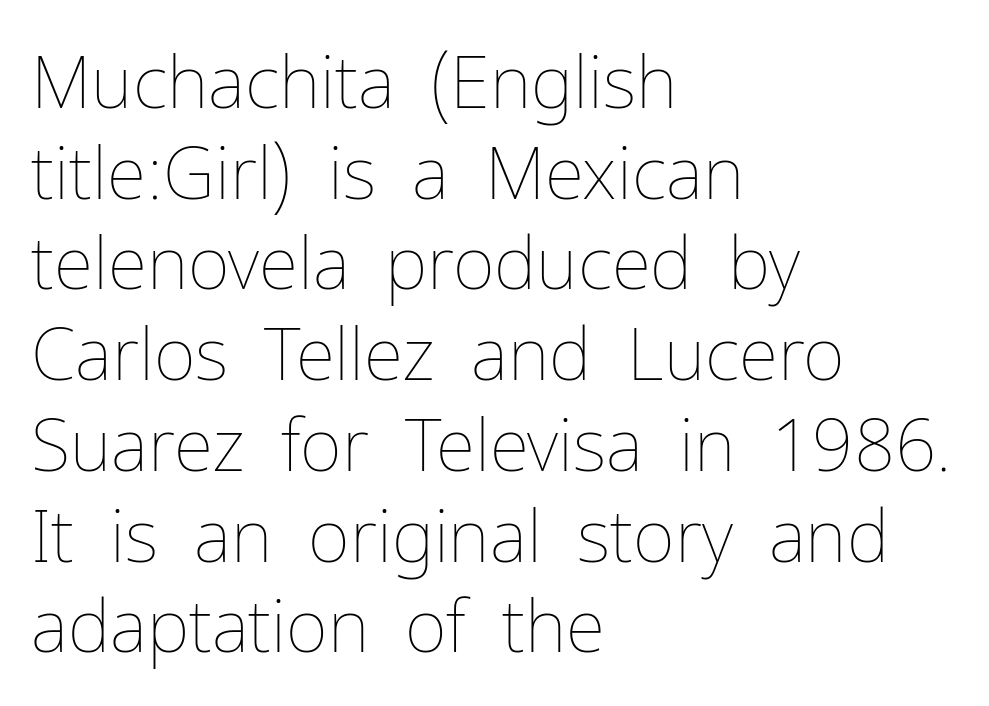
Q: Is the text bold? A: No.
Q: Is the text italic (slanted)? A: No, it is upright.
Q: Is the text underlined? A: No.
Q: How is the paragraph aligned? A: Left-aligned.
Q: Is the spacing between letters normal or unusually wide? A: Normal.
Q: Is the spacing between lines tight, normal or loose? A: Normal.
Q: Width (condensed, normal, or wide)? A: Normal.
Q: Stroke contrast? A: Low.
Q: x-height? A: Medium.
Q: Monospaced? A: No.
